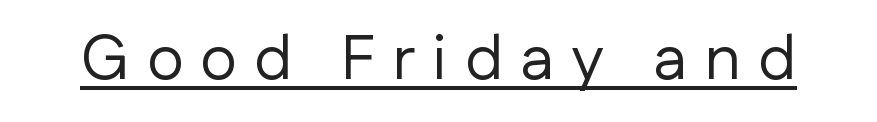
{"serif": "no", "italic": "no", "bold": "no", "weight": "regular", "width": "normal", "stroke_contrast": "low", "x_height": "medium", "monospaced": "no", "underline": "yes", "letter_spacing": "wide", "letter_spacing_em": 0.28, "glyph_px": 63}
